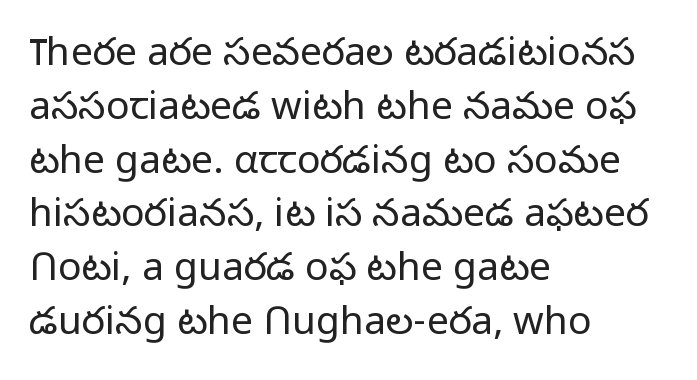
Tracking here is standard; glyphs follow each other at the usual distance. Bold? No — there's no thickening of the strokes. The gap between lines stays unmarked. These lines are rendered in a variable-pitch font.
